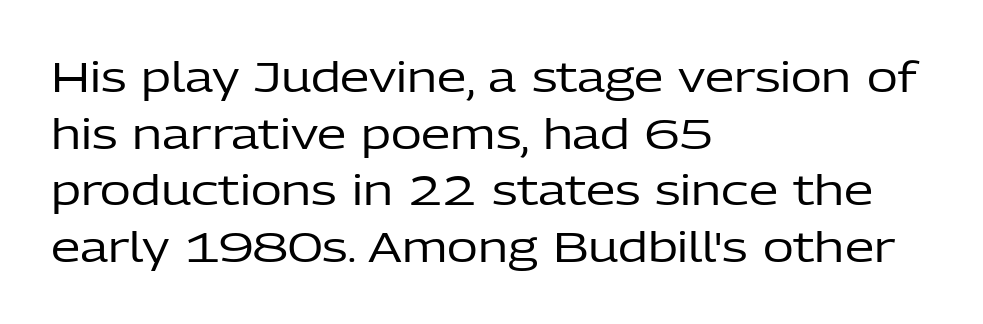
{"serif": "no", "italic": "no", "bold": "no", "weight": "regular", "width": "normal", "stroke_contrast": "low", "x_height": "medium", "monospaced": "no", "underline": "no", "align": "left", "line_spacing": "normal", "line_spacing_ratio": 1.35, "letter_spacing": "normal", "letter_spacing_em": 0.0, "glyph_px": 42}
